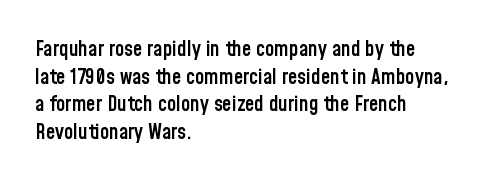
{"italic": "no", "bold": "semi", "underline": "no", "align": "left", "line_spacing": "normal", "line_spacing_ratio": 1.32, "letter_spacing": "normal", "letter_spacing_em": 0.0, "glyph_px": 21}
